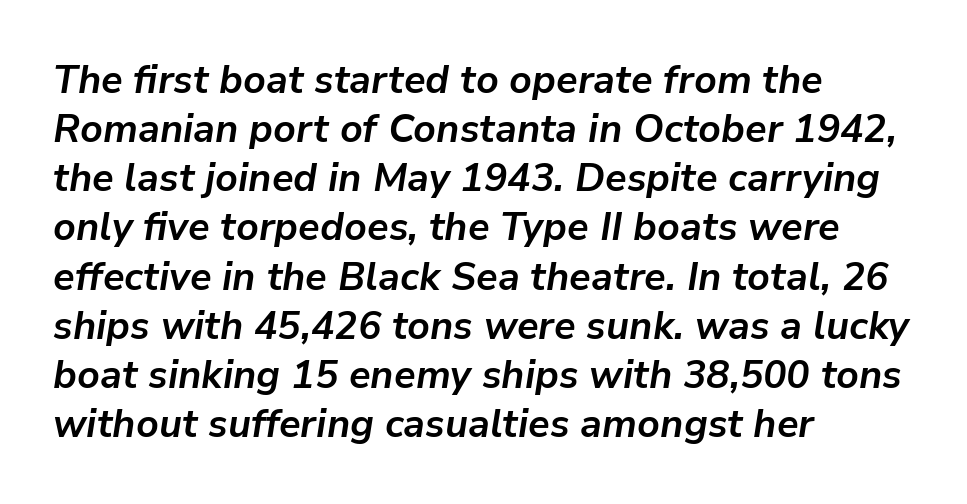
{"italic": "yes", "lean": "right", "slant_degrees": 9, "bold": "yes", "weight": "bold", "width": "normal", "stroke_contrast": "low", "x_height": "medium", "monospaced": "no", "underline": "no", "align": "left", "line_spacing": "normal", "line_spacing_ratio": 1.26, "letter_spacing": "normal", "letter_spacing_em": 0.0, "glyph_px": 39}
